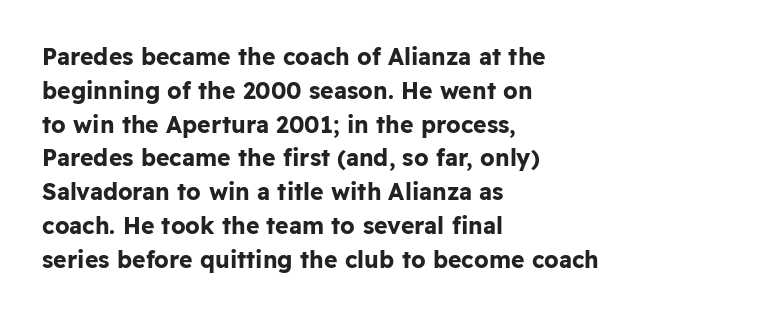
The image shows 23 px bold type, upright; set left-aligned, normal line spacing (1.47x), normal letter spacing, not underlined.
